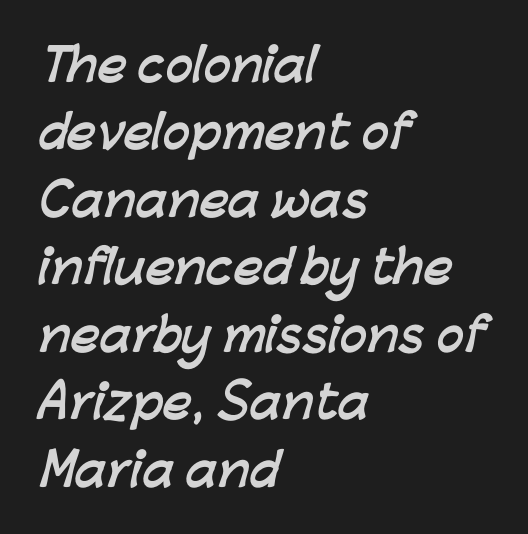
Q: Is the text bold? A: Yes.
Q: Is the typeface a serif or a sans-serif typeface? A: Sans-serif.
Q: Is the text underlined? A: No.
Q: How is the paragraph aligned? A: Left-aligned.
Q: Is the spacing between letters normal or unusually wide? A: Normal.
Q: Is the spacing between lines tight, normal or loose? A: Normal.
Q: Width (condensed, normal, or wide)? A: Normal.
Q: Stroke contrast? A: Low.
Q: x-height? A: Medium.
Q: Monospaced? A: No.
